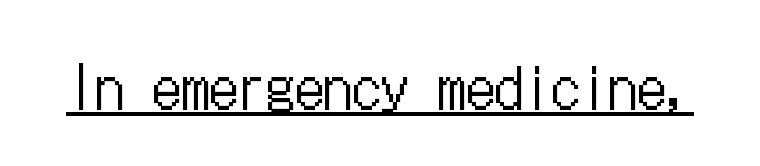
Vertical strokes here are truly vertical. Weight class: somewhere from thin through regular. Every word sits above its own underline. Students, note that the glyphs here touch the page at normal intervals.
